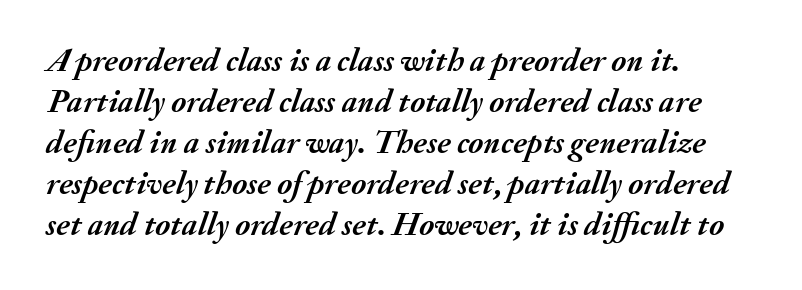
You could not count columns in this text — the font is proportionally spaced. Is the type slanted? Yes — the strokes lean at a clear angle. Plain, unruled lines of type. Thick stems and heavy bowls — unmistakably bold. The compositor pushed each line to the left boundary.
